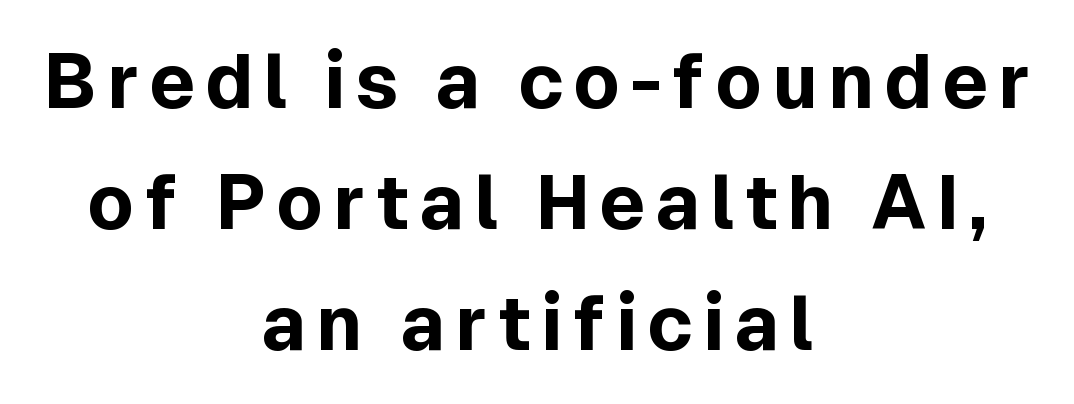
The image shows 76 px bold sans-serif type, upright; set centered, normal line spacing (1.59x), not underlined; a medium x-height.
